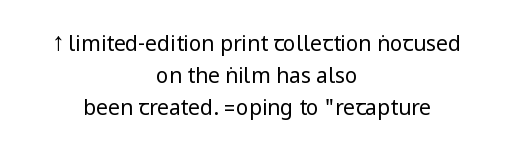
Q: Is the text bold? A: No.
Q: Is the text italic (slanted)? A: No, it is upright.
Q: Is the text underlined? A: No.
Q: How is the paragraph aligned? A: Centered.
Q: Is the spacing between letters normal or unusually wide? A: Normal.
Q: Is the spacing between lines tight, normal or loose? A: Normal.
